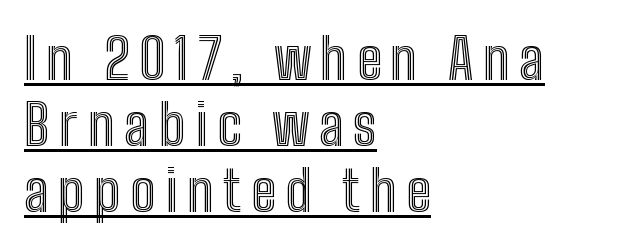
The image shows 56 px condensed type, upright; set left-aligned, line spacing 1.18x, underlined; a medium x-height.
